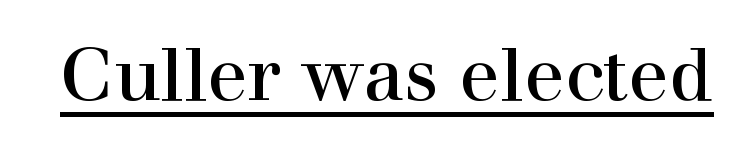
Q: Is the text bold? A: No.
Q: Is the text italic (slanted)? A: No, it is upright.
Q: Is the typeface a serif or a sans-serif typeface? A: Serif.
Q: Is the text underlined? A: Yes.
Q: Is the spacing between letters normal or unusually wide? A: Normal.
Q: Width (condensed, normal, or wide)? A: Normal.
Q: Stroke contrast? A: High.
Q: x-height? A: Medium.
Q: Monospaced? A: No.
